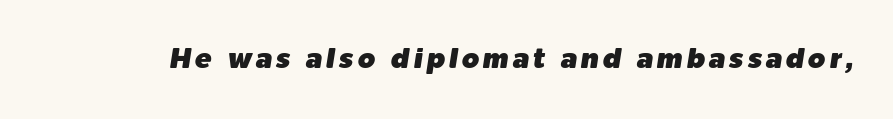
The image shows 28 px text type, italic (leaning right); set not underlined; low stroke contrast and a medium x-height.
